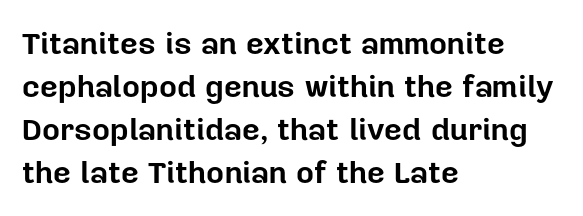
The image shows 31 px bold sans-serif type, upright; set left-aligned, normal line spacing (1.39x), normal letter spacing, not underlined; low stroke contrast and a medium x-height.
